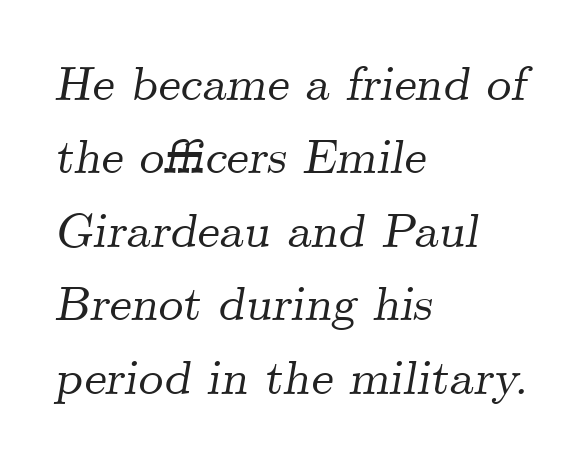
The image shows 49 px serif type, italic (leaning right); set left-aligned, normal line spacing (1.5x), normal letter spacing, not underlined; medium stroke contrast and a small x-height.
